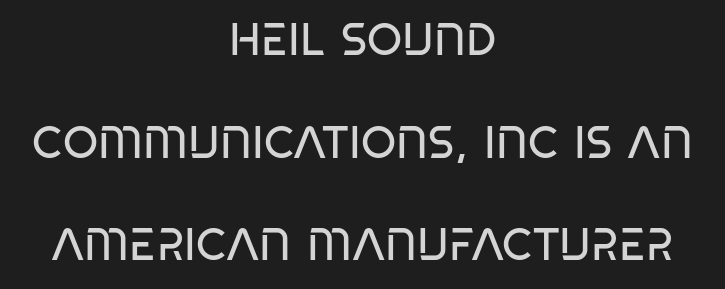
Q: Is the text bold? A: No.
Q: Is the typeface a serif or a sans-serif typeface? A: Sans-serif.
Q: Is the text underlined? A: No.
Q: How is the paragraph aligned? A: Centered.
Q: Is the spacing between letters normal or unusually wide? A: Normal.
Q: Is the spacing between lines tight, normal or loose? A: Loose.
Q: Width (condensed, normal, or wide)? A: Condensed.
Q: Stroke contrast? A: Low.
Q: x-height? A: Large.
Q: Monospaced? A: No.
